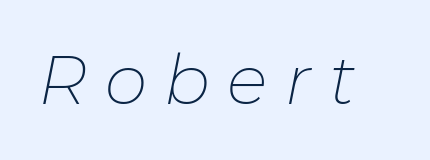
Q: Is the text bold? A: No.
Q: Is the text italic (slanted)? A: Yes, it leans right by about 11 degrees.
Q: Is the text underlined? A: No.
Q: Is the spacing between letters normal or unusually wide? A: Unusually wide.
Q: Width (condensed, normal, or wide)? A: Normal.
Q: Stroke contrast? A: Low.
Q: x-height? A: Medium.
Q: Monospaced? A: No.
